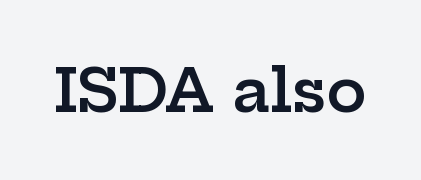
{"serif": "yes", "italic": "no", "bold": "semi", "weight": "semibold", "width": "wide", "stroke_contrast": "low", "x_height": "medium", "monospaced": "no", "underline": "no", "letter_spacing": "normal", "letter_spacing_em": 0.0, "glyph_px": 60}
